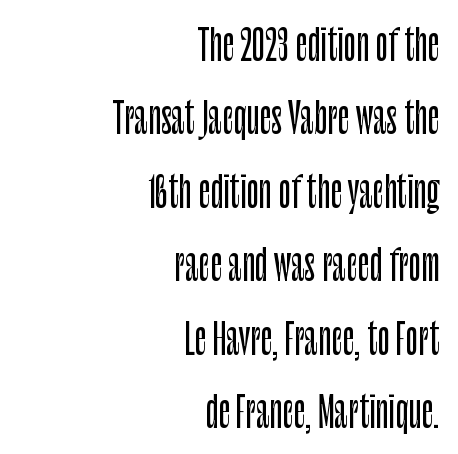
The image shows 41 px condensed sans-serif type, upright; set right-aligned, line spacing 1.79x, normal letter spacing, not underlined; low stroke contrast and a large x-height.
